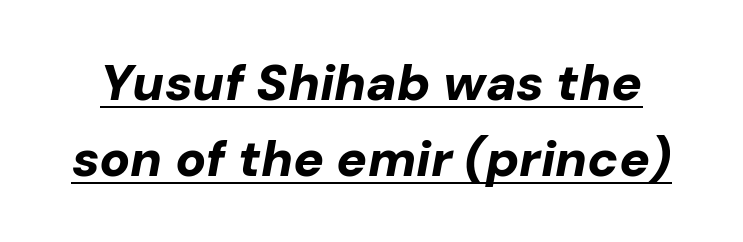
Q: Is the text bold? A: Yes.
Q: Is the text italic (slanted)? A: Yes, it leans right by about 10 degrees.
Q: Is the text underlined? A: Yes.
Q: Is the spacing between letters normal or unusually wide? A: Normal.
Q: Is the spacing between lines tight, normal or loose? A: Normal.
Q: Width (condensed, normal, or wide)? A: Normal.
Q: Stroke contrast? A: Low.
Q: x-height? A: Medium.
Q: Monospaced? A: No.
